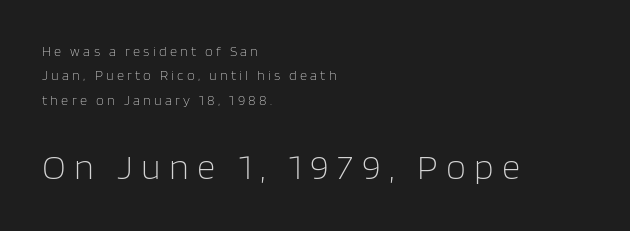
Q: Is the text bold? A: No.
Q: Is the text italic (slanted)? A: No, it is upright.
Q: Is the typeface a serif or a sans-serif typeface? A: Sans-serif.
Q: Is the text underlined? A: No.
Q: How is the paragraph aligned? A: Left-aligned.
Q: Is the spacing between letters normal or unusually wide? A: Unusually wide.
Q: Which block of text is set in a larger size, the first (top) or the second (bottom)? A: The second (bottom) one.
Q: Width (condensed, normal, or wide)? A: Normal.
Q: Stroke contrast? A: Low.
Q: x-height? A: Large.
Q: Monospaced? A: No.
